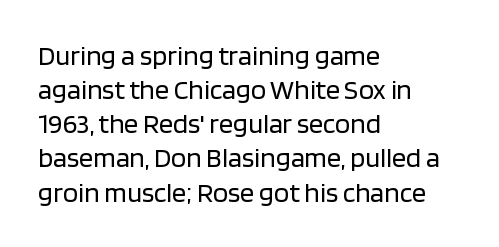
A typesetter would mark this as roman, not italic. Stroke mass is kept to a normal reading level or below. These lines are rendered in a variable-pitch font. Clear beneath every line of the passage.
